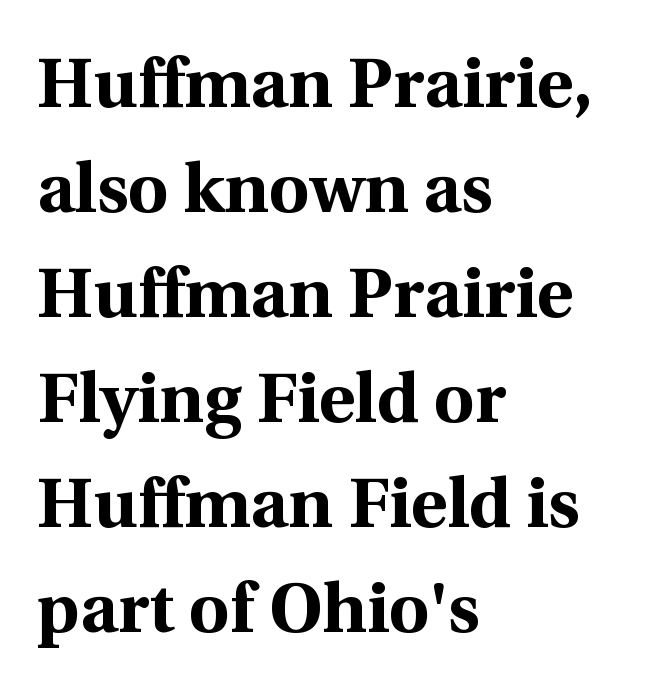
The image shows 70 px bold serif type, upright; set left-aligned, normal line spacing (1.5x), normal letter spacing, not underlined; a medium x-height.
